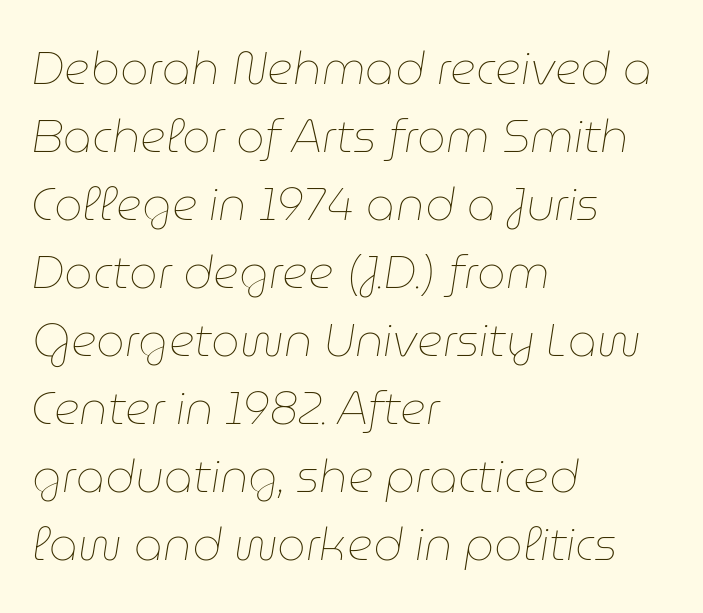
The image shows 45 px thin type, italic (leaning right); set left-aligned, normal line spacing (1.51x), normal letter spacing, not underlined; low stroke contrast and a medium x-height.
